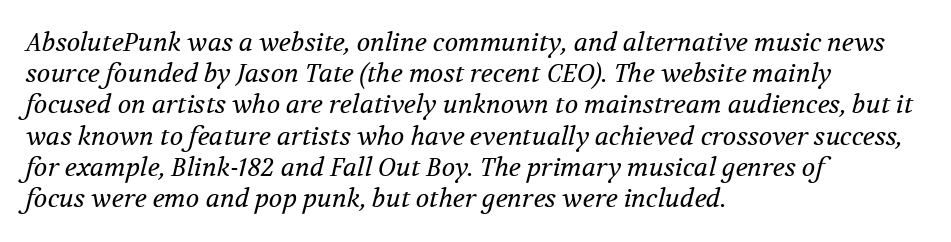
The image shows 25 px text type, italic (leaning right); set left-aligned, normal line spacing (1.25x), normal letter spacing, not underlined.
